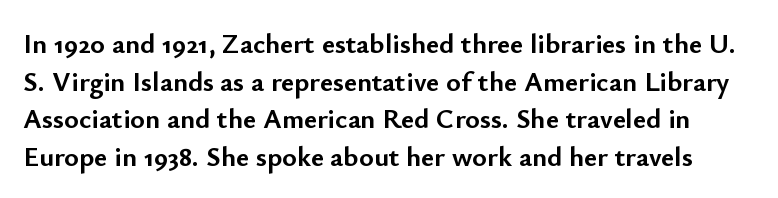
Short note: letters normally spaced. Designer's note — italics off, roman on. Caption: bold face, heavy strokes. Descender tails drop into unmarked territory. These lines are rendered in a variable-pitch font.
